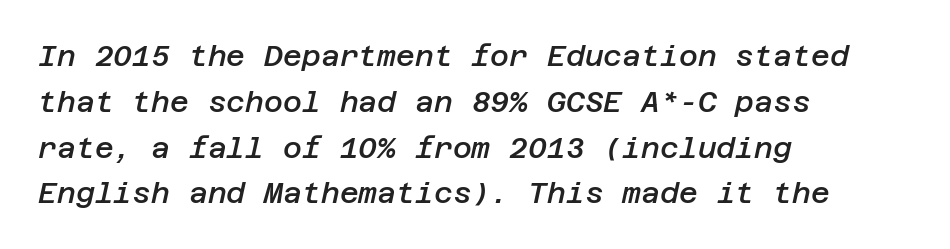
Q: Is the text bold? A: Semi-bold.
Q: Is the text italic (slanted)? A: Yes, it leans right by about 12 degrees.
Q: Is the text underlined? A: No.
Q: How is the paragraph aligned? A: Left-aligned.
Q: Is the spacing between letters normal or unusually wide? A: Normal.
Q: Is the spacing between lines tight, normal or loose? A: Normal.
Q: Width (condensed, normal, or wide)? A: Normal.
Q: Stroke contrast? A: Low.
Q: x-height? A: Large.
